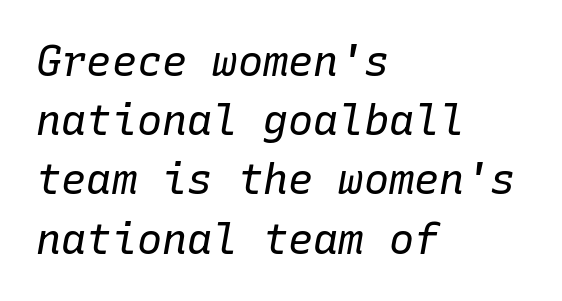
Leading: standard. This rendering leaves character spacing at its baseline value. The baseline area is clear. The typesetting does not lean heavy: it is not bold. The specimen reads as italic at a glance. Does the copy run flush right? No — it runs flush left.
